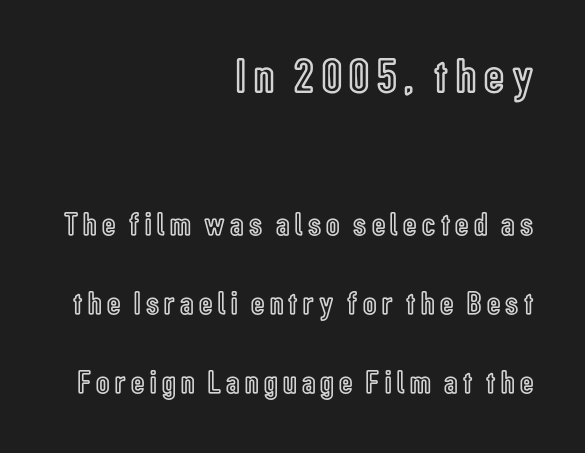
{"italic": "no", "width": "condensed", "x_height": "medium", "monospaced": "no", "underline": "no", "align": "right", "line_spacing": "loose", "line_spacing_ratio": 2.39, "larger_block": "first", "size_ratio": 1.48, "glyph_px": 49}
